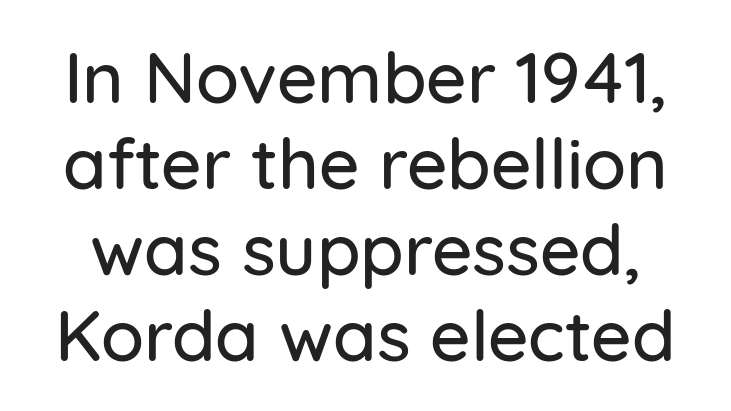
Q: Is the text italic (slanted)? A: No, it is upright.
Q: Is the typeface a serif or a sans-serif typeface? A: Sans-serif.
Q: Is the text underlined? A: No.
Q: Is the spacing between letters normal or unusually wide? A: Normal.
Q: Width (condensed, normal, or wide)? A: Normal.
Q: Stroke contrast? A: Low.
Q: x-height? A: Medium.
Q: Monospaced? A: No.
